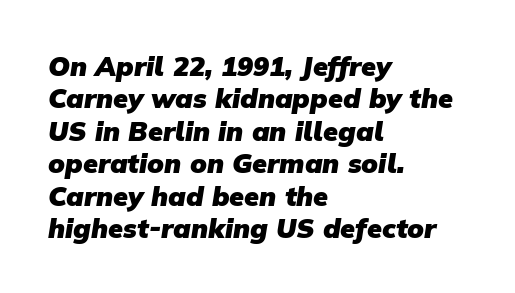
The image shows 27 px bold type; set left-aligned, line spacing 1.2x, normal letter spacing, not underlined.
